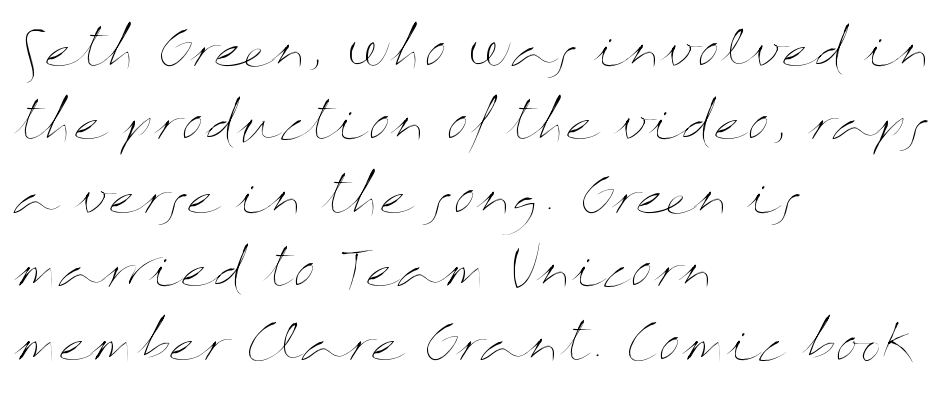
The image shows 50 px thin, wide type; set left-aligned, normal line spacing (1.47x), normal letter spacing, not underlined; medium stroke contrast and a medium x-height.
